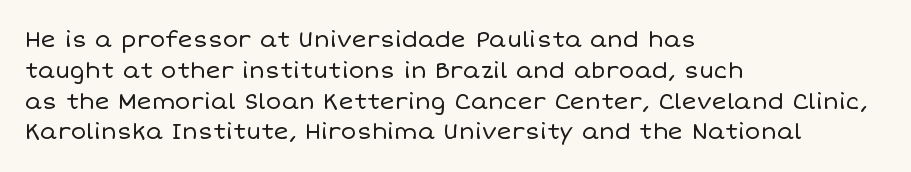
Descenders are the only things crossing below the line. The font sits on the lighter half of the weight spectrum, regular included. Does the copy run flush right? No — it runs flush left. Vertically, the passage feels balanced, rows spaced as you'd expect.
